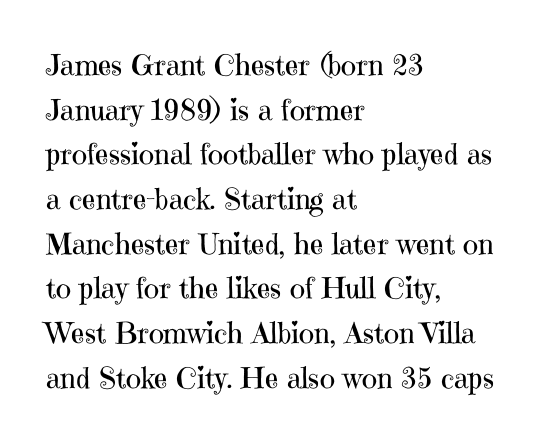
The image shows 29 px regular-weight serif type, upright; set left-aligned, normal line spacing (1.54x), normal letter spacing, not underlined; high stroke contrast and a medium x-height.
